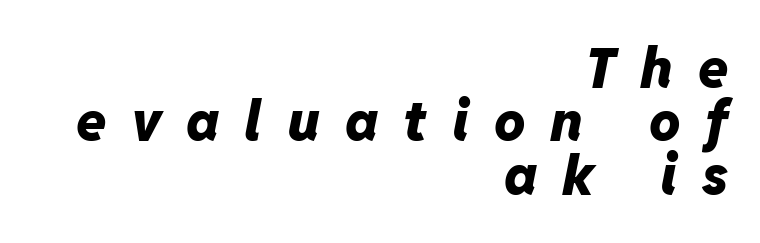
{"italic": "yes", "lean": "right", "slant_degrees": 11, "bold": "yes", "weight": "heavy", "width": "normal", "stroke_contrast": "low", "x_height": "medium", "monospaced": "no", "underline": "no", "align": "right", "line_spacing": "tight", "line_spacing_ratio": 0.97, "letter_spacing": "wide", "letter_spacing_em": 0.45, "glyph_px": 55}
